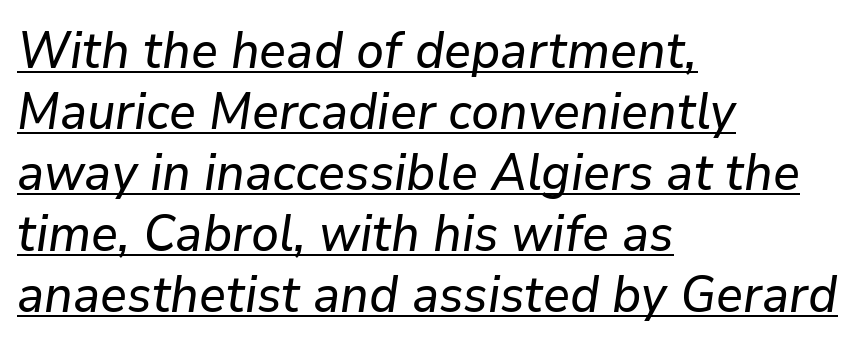
{"italic": "yes", "lean": "right", "slant_degrees": 9, "width": "normal", "stroke_contrast": "low", "x_height": "medium", "monospaced": "no", "underline": "yes", "align": "left", "line_spacing_ratio": 1.22, "letter_spacing": "normal", "letter_spacing_em": 0.0, "glyph_px": 50}
